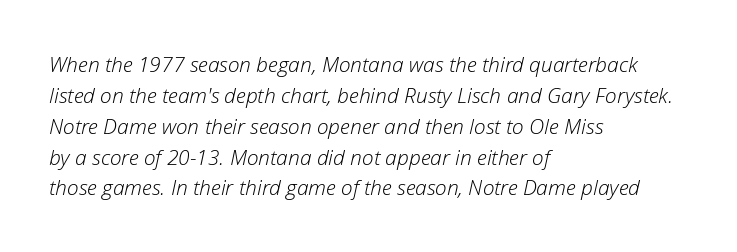
The image shows 21 px text type, italic (leaning right); set left-aligned, normal line spacing (1.47x), normal letter spacing, not underlined.
